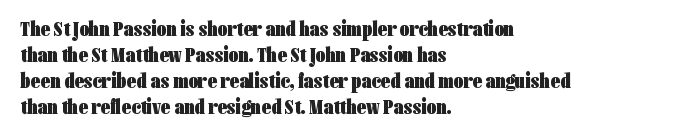
Q: Is the text bold? A: Yes.
Q: Is the text italic (slanted)? A: No, it is upright.
Q: Is the text underlined? A: No.
Q: How is the paragraph aligned? A: Left-aligned.
Q: Is the spacing between letters normal or unusually wide? A: Normal.
